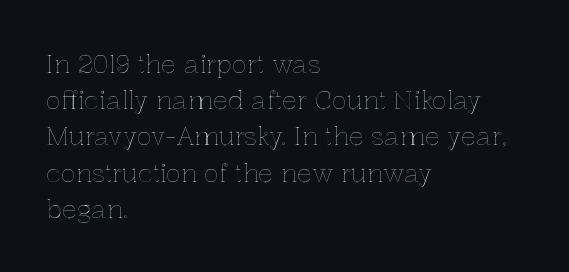
This sample keeps an unexceptional amount of space between lines. Characters follow at the spacing the type designer built in. Leftover space on each line is placed entirely after the last word. Nobody drew a line under any word here. The font's upright variant was chosen for this text.
